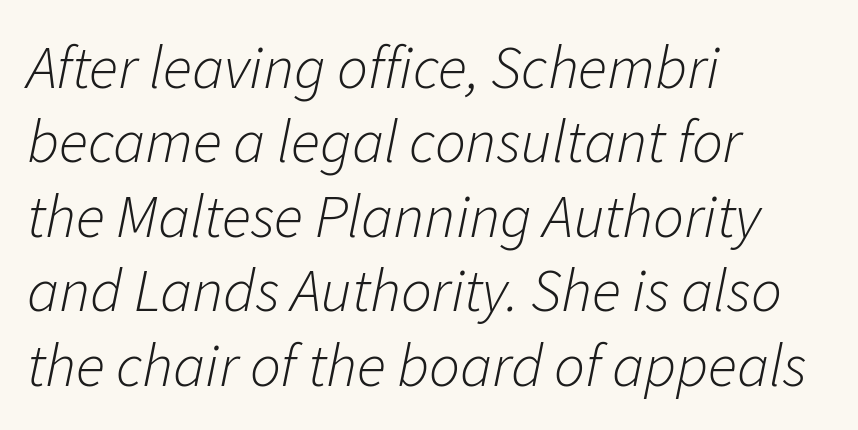
The image shows 61 px light type, italic (leaning right); set left-aligned, line spacing 1.22x, normal letter spacing, not underlined; low stroke contrast and a medium x-height.
